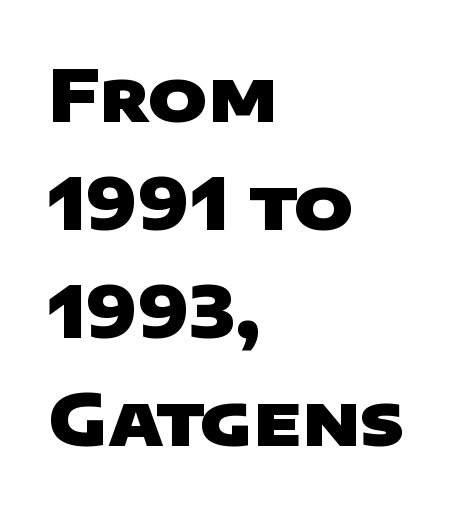
Compared with a centered layout, this one pins lines to the left instead. The passage shown is typeset with a sans-serif family. Think of a printed novel: that variable character pitch is what you see here. This block has exactly the height ordinary leading produces. The glyphs have the mass of a bold cut.
